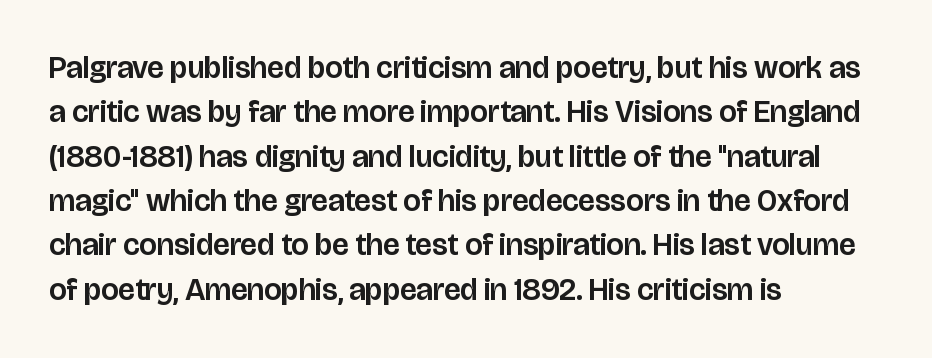
{"serif": "no", "italic": "no", "width": "normal", "stroke_contrast": "low", "x_height": "large", "monospaced": "no", "underline": "no", "align": "left", "line_spacing": "normal", "line_spacing_ratio": 1.43, "letter_spacing": "normal", "letter_spacing_em": 0.0, "glyph_px": 31}
